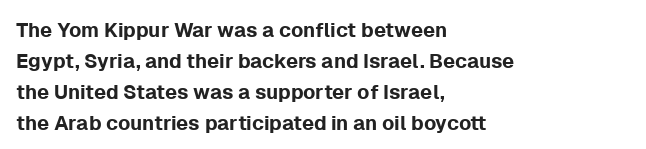
Layout note: lines flush left. Designer's note — italics off, roman on. The baseline area is clear. Reading down the column, the eye jumps a familiar distance to each next line. Default kerning and tracking; the words read as compact shapes.
